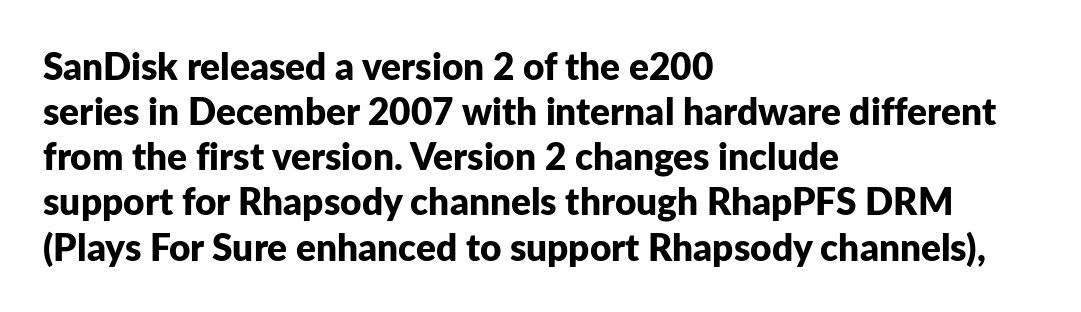
This rendering uses left alignment, leaving the right contour irregular. A typesetter would call this zero additional tracking. The letters stand upright; this is a roman face. Proportional: the letters do not fall into vertical columns.
